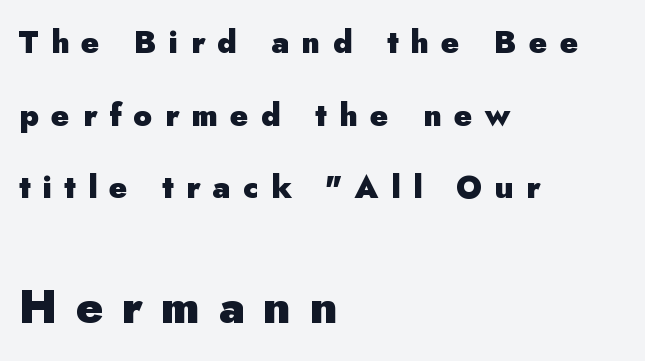
Note the varied advance widths — an 'i' is clearly narrower than an 'm'. No feet cap the strokes, marking this as sans-serif type. Is the type bold? Yes — the strokes are clearly thick and heavy. Anything drawn beneath the words? Only blank space. The tracking jumps out immediately: characters are airy and widely separated.
